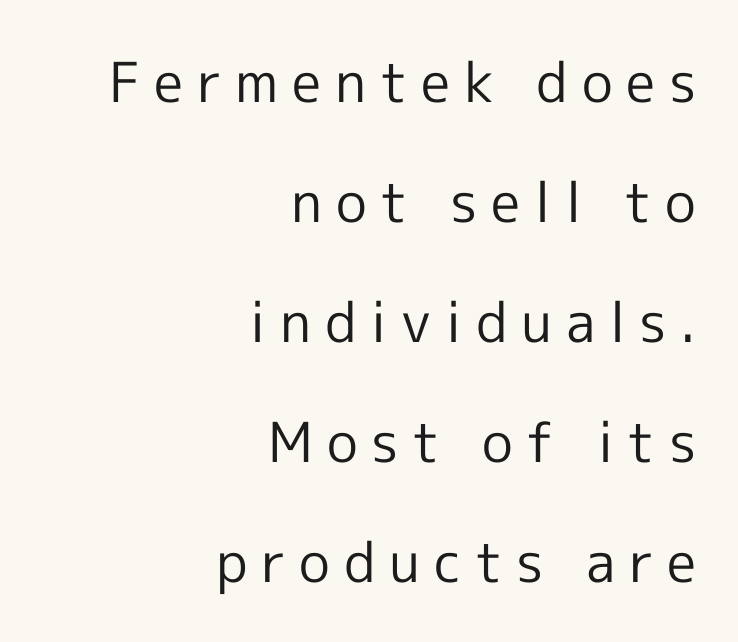
The image shows 55 px regular-weight sans-serif type, upright; set right-aligned, loose line spacing (2.18x), unusually wide letter spacing (+0.25 em), not underlined; a medium x-height.
